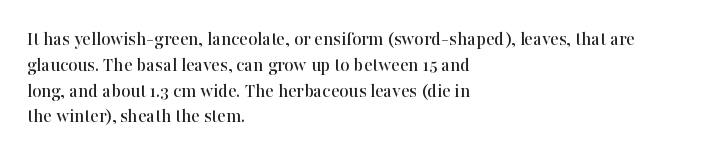
Q: Is the text italic (slanted)? A: No, it is upright.
Q: Is the text underlined? A: No.
Q: How is the paragraph aligned? A: Left-aligned.
Q: Is the spacing between letters normal or unusually wide? A: Normal.
Q: Is the spacing between lines tight, normal or loose? A: Normal.
